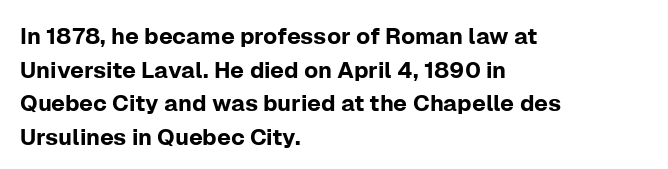
Notice how the passage keeps a crisp vertical edge on the left only. Ascenders rise straight up at ninety degrees. The passage shown is not underscored anywhere. Tracking value appears to be zero — textbook default spacing.
